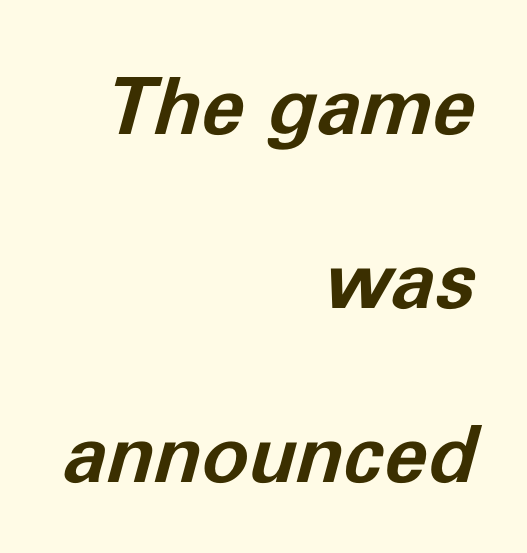
Q: Is the text bold? A: Yes.
Q: Is the text italic (slanted)? A: Yes, it leans right by about 11 degrees.
Q: Is the text underlined? A: No.
Q: How is the paragraph aligned? A: Right-aligned.
Q: Is the spacing between letters normal or unusually wide? A: Normal.
Q: Is the spacing between lines tight, normal or loose? A: Loose.
Q: Width (condensed, normal, or wide)? A: Normal.
Q: Stroke contrast? A: Low.
Q: x-height? A: Medium.
Q: Monospaced? A: No.
